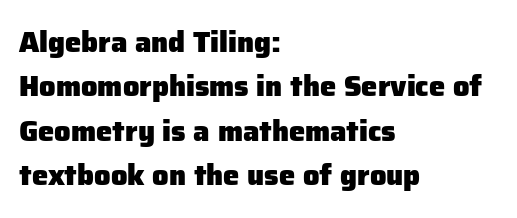
Each word holds together tightly as a unit, with standard inter-letter gaps. How would I describe the line gaps? Plain and ordinary. Chunky letters — that's bold for sure. A student would call this left alignment; a typographer would say flush left, rag right.
